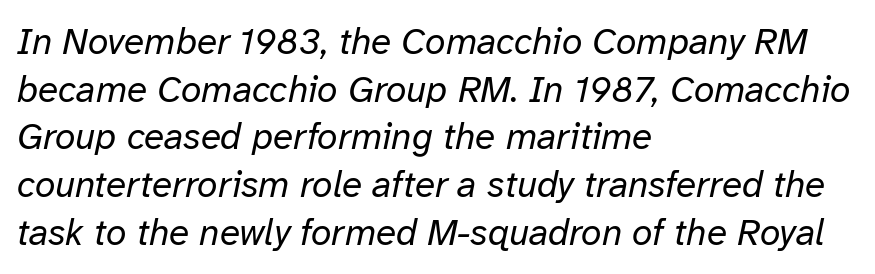
{"italic": "yes", "lean": "right", "slant_degrees": 12, "bold": "no", "weight": "regular", "width": "normal", "stroke_contrast": "low", "x_height": "medium", "monospaced": "no", "underline": "no", "align": "left", "line_spacing": "normal", "line_spacing_ratio": 1.29, "letter_spacing": "normal", "letter_spacing_em": 0.0, "glyph_px": 37}
